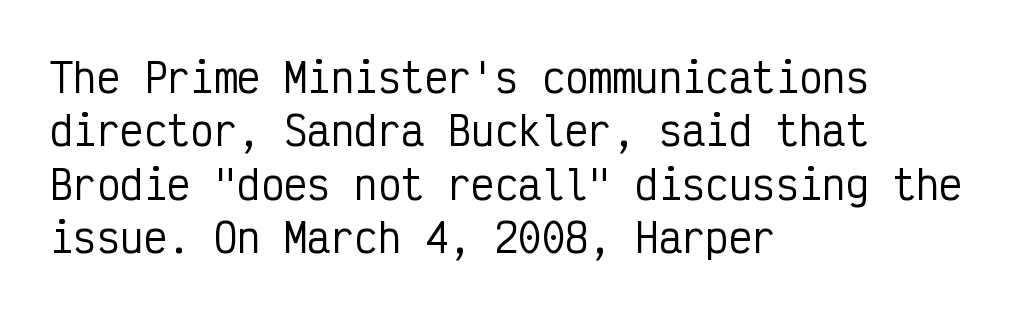
Rows of type keep a routine distance in the vertical direction. Quick note: underline off. In terms of posture, this sample is upright. These lines are set flush left with a ragged right edge.
